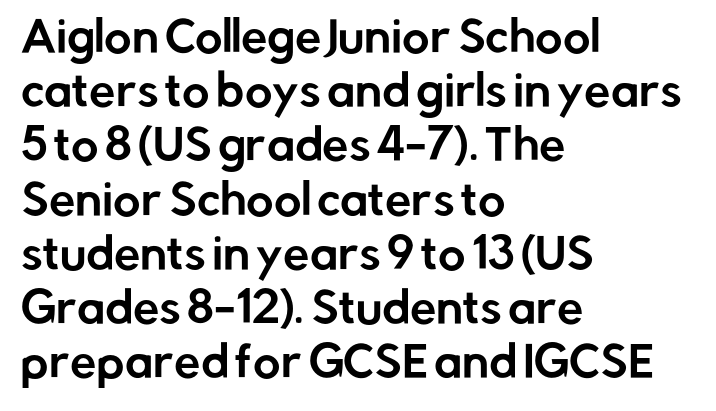
{"serif": "no", "italic": "no", "width": "normal", "stroke_contrast": "low", "x_height": "medium", "monospaced": "no", "underline": "no", "align": "left", "line_spacing": "normal", "line_spacing_ratio": 1.29, "letter_spacing": "normal", "letter_spacing_em": 0.0, "glyph_px": 42}
